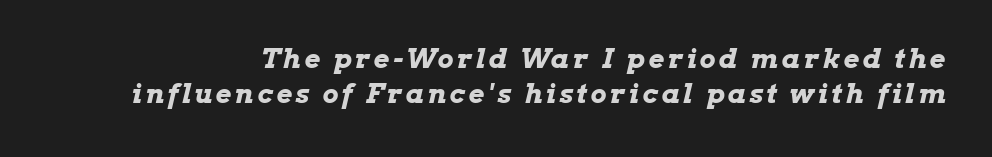
Q: Is the text bold? A: Yes.
Q: Is the text italic (slanted)? A: Yes, it leans right by about 13 degrees.
Q: Is the text underlined? A: No.
Q: Is the spacing between lines tight, normal or loose? A: Normal.
